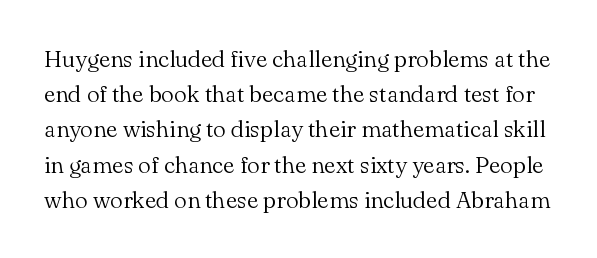
The image shows 23 px text type, upright; set normal line spacing (1.53x), normal letter spacing, not underlined.
